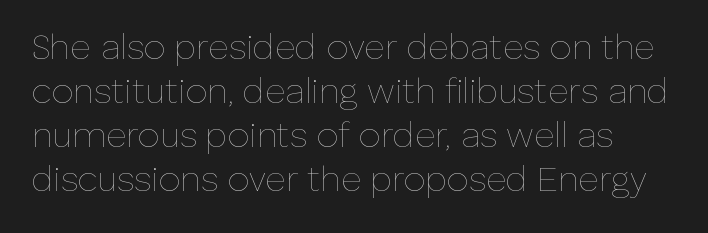
{"italic": "no", "bold": "no", "weight": "thin", "width": "normal", "stroke_contrast": "low", "x_height": "medium", "monospaced": "no", "underline": "no", "line_spacing": "normal", "line_spacing_ratio": 1.26, "letter_spacing": "normal", "letter_spacing_em": 0.0, "glyph_px": 35}
